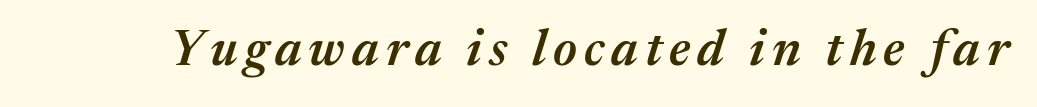
Posture: slanted. Does the weight exceed regular? Yes, but only to semibold. Descender tails drop into unmarked territory. Is this a fixed-width face? No — the glyphs have proportional, varying widths.
